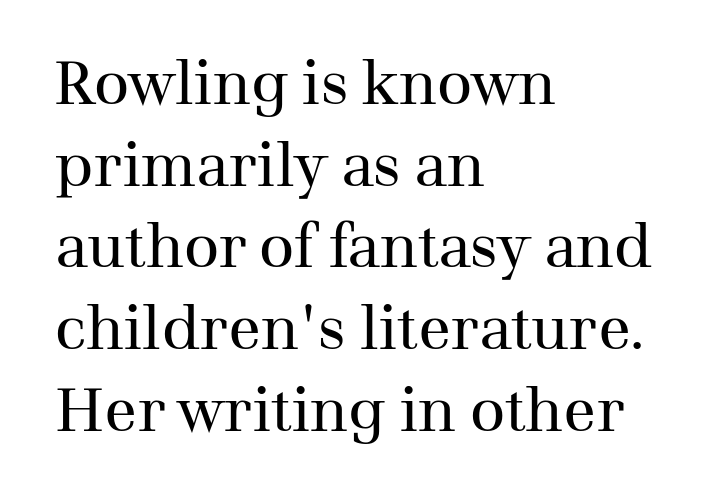
Is this a heavy cut? Hardly; it is regular or lighter. Caption: multi-line text, flush left, ragged right. The rendering shows small feet on the letterforms — a serif design. The letters sit at their default tracking, neither squeezed nor spread. Is there much room between lines? A standard amount, neither cramped nor airy.
